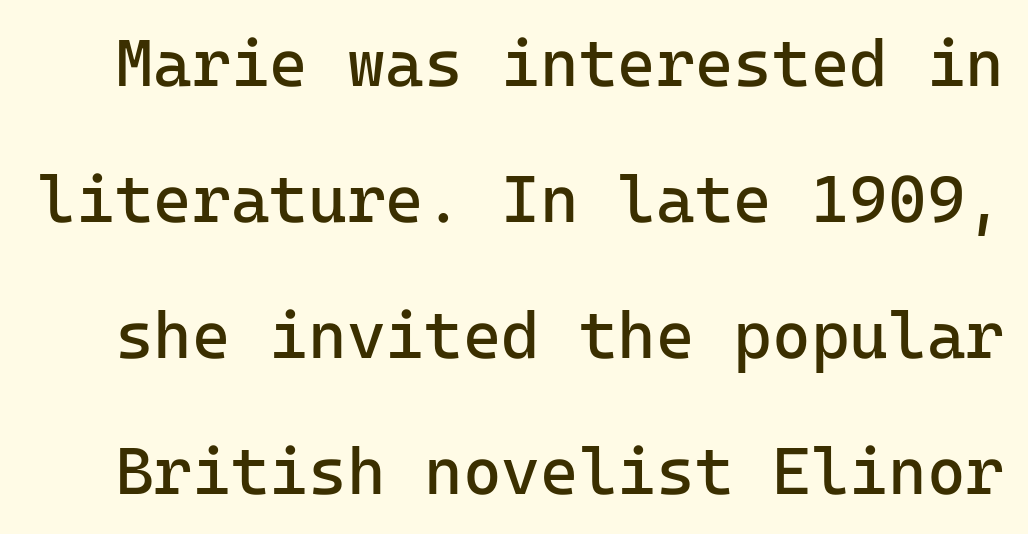
{"serif": "no", "italic": "no", "bold": "no", "weight": "regular", "width": "normal", "stroke_contrast": "low", "x_height": "medium", "underline": "no", "line_spacing": "loose", "line_spacing_ratio": 2.06, "letter_spacing": "normal", "letter_spacing_em": 0.0, "glyph_px": 66}
